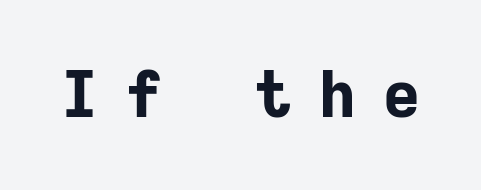
The image shows 65 px bold sans-serif type, upright, monospaced; set unusually wide letter spacing (+0.39 em), not underlined; low stroke contrast and a medium x-height.
